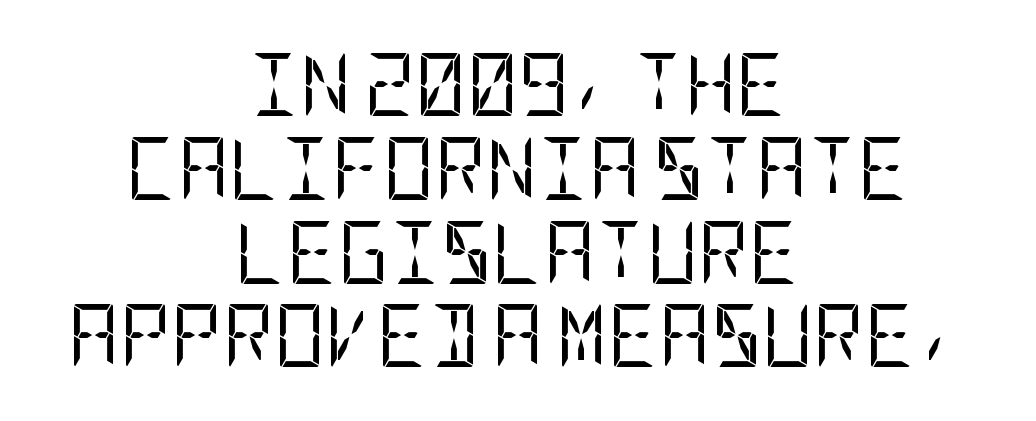
The image shows 63 px regular-weight, condensed sans-serif type, upright; set centered, normal line spacing (1.33x), normal letter spacing, not underlined; low stroke contrast and a large x-height.
